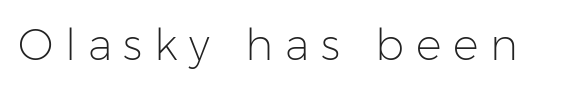
Q: Is the text bold? A: No.
Q: Is the text italic (slanted)? A: No, it is upright.
Q: Is the typeface a serif or a sans-serif typeface? A: Sans-serif.
Q: Is the text underlined? A: No.
Q: Is the spacing between letters normal or unusually wide? A: Unusually wide.
Q: Width (condensed, normal, or wide)? A: Normal.
Q: Stroke contrast? A: Low.
Q: x-height? A: Medium.
Q: Monospaced? A: No.
